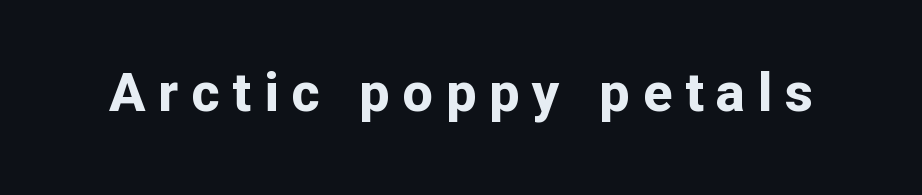
Q: Is the text bold? A: Yes.
Q: Is the text italic (slanted)? A: No, it is upright.
Q: Is the typeface a serif or a sans-serif typeface? A: Sans-serif.
Q: Is the text underlined? A: No.
Q: Is the spacing between letters normal or unusually wide? A: Unusually wide.
Q: Width (condensed, normal, or wide)? A: Normal.
Q: Stroke contrast? A: Low.
Q: x-height? A: Medium.
Q: Monospaced? A: No.
